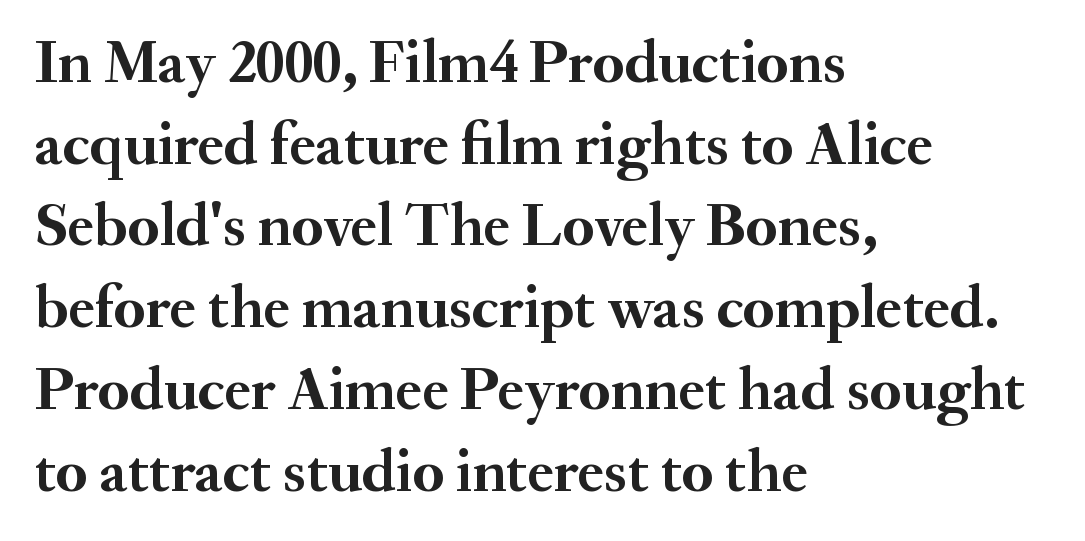
Baseline-to-baseline distance is the conventional proportion of letter height. Observe the ordinary spacing: letters are neighbours, not strangers. Posture: vertical. Caption: multi-line text, flush left, ragged right.
